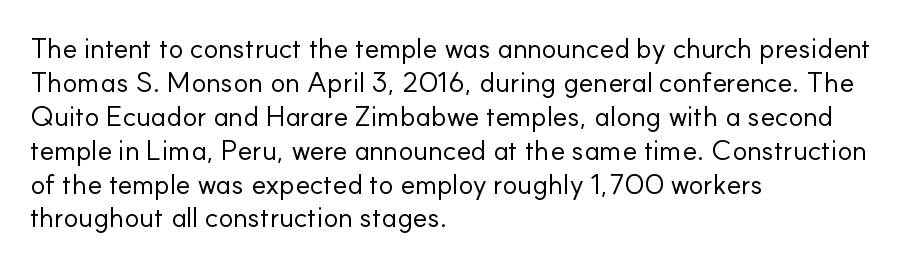
Q: Is the text bold? A: No.
Q: Is the text italic (slanted)? A: No, it is upright.
Q: Is the typeface a serif or a sans-serif typeface? A: Sans-serif.
Q: Is the text underlined? A: No.
Q: How is the paragraph aligned? A: Left-aligned.
Q: Is the spacing between letters normal or unusually wide? A: Normal.
Q: Width (condensed, normal, or wide)? A: Normal.
Q: Stroke contrast? A: Low.
Q: x-height? A: Small.
Q: Monospaced? A: No.
